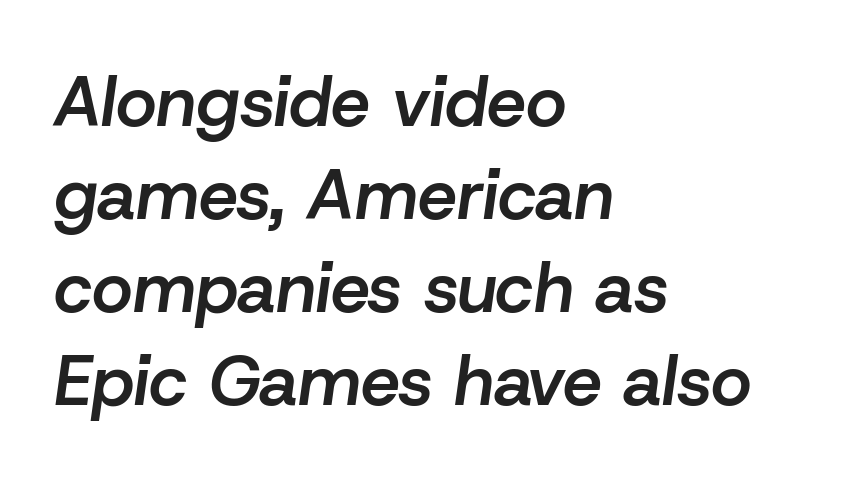
The image shows 70 px semibold type, italic (leaning right); set left-aligned, normal line spacing (1.33x), normal letter spacing, not underlined; low stroke contrast and a medium x-height.
